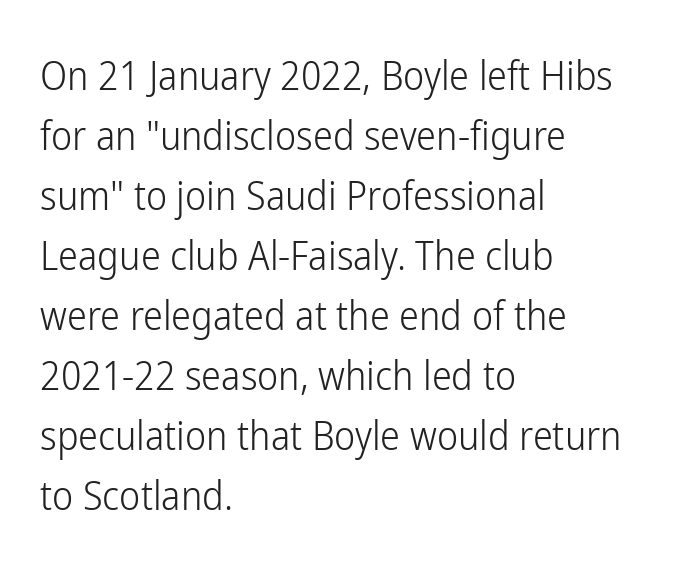
{"serif": "no", "italic": "no", "bold": "no", "weight": "light", "width": "condensed", "stroke_contrast": "low", "x_height": "medium", "monospaced": "no", "underline": "no", "align": "left", "line_spacing": "normal", "line_spacing_ratio": 1.5, "letter_spacing": "normal", "letter_spacing_em": 0.0, "glyph_px": 40}
